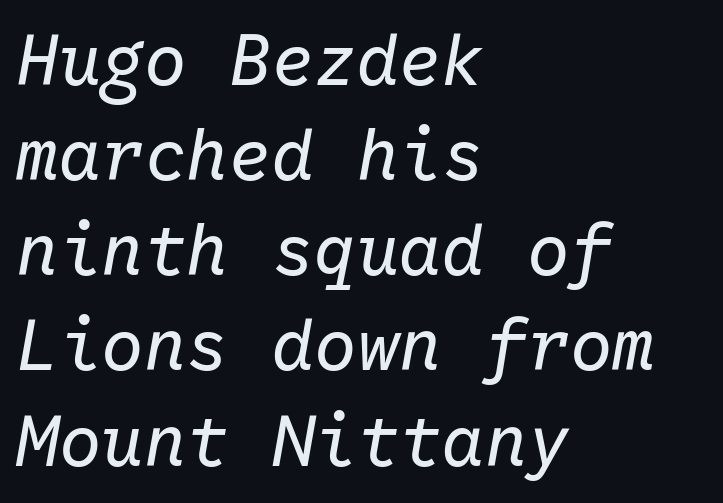
{"italic": "yes", "lean": "right", "slant_degrees": 10, "bold": "no", "weight": "regular", "width": "normal", "stroke_contrast": "low", "x_height": "medium", "monospaced": "yes", "underline": "no", "align": "left", "line_spacing": "normal", "line_spacing_ratio": 1.34, "letter_spacing": "normal", "letter_spacing_em": 0.0, "glyph_px": 71}
